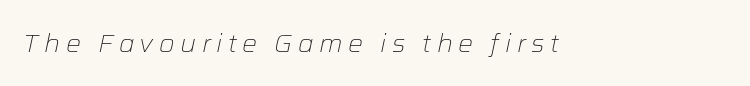
The image shows 25 px text type, italic (leaning right); set unusually wide letter spacing (+0.22 em), not underlined.
